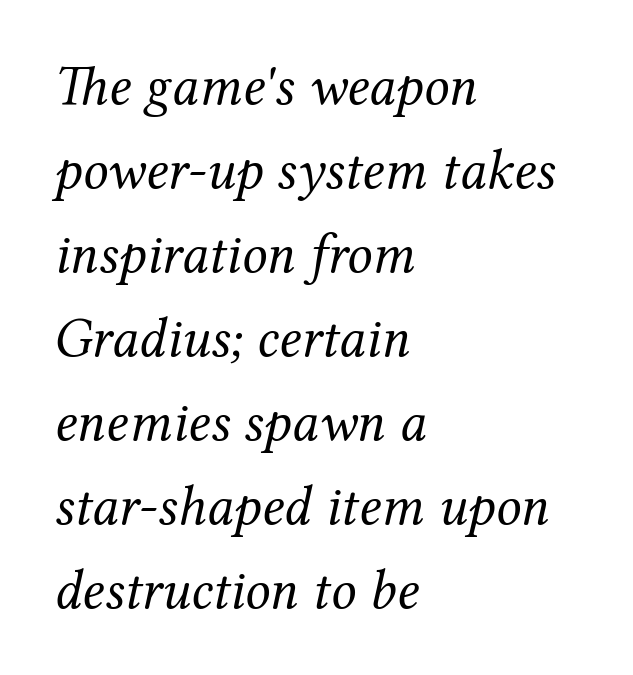
{"serif": "yes", "italic": "yes", "lean": "right", "slant_degrees": 12, "bold": "no", "weight": "regular", "width": "normal", "stroke_contrast": "medium", "x_height": "medium", "monospaced": "no", "underline": "no", "align": "left", "line_spacing": "normal", "line_spacing_ratio": 1.5, "letter_spacing": "normal", "letter_spacing_em": 0.0, "glyph_px": 56}
